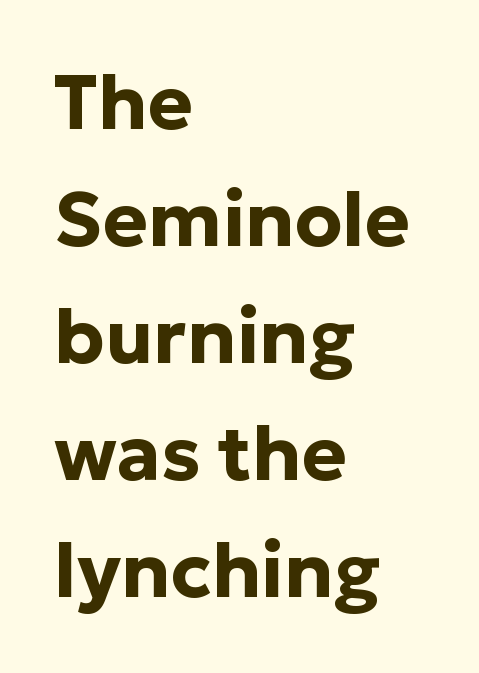
Q: Is the text bold? A: Yes.
Q: Is the text italic (slanted)? A: No, it is upright.
Q: Is the typeface a serif or a sans-serif typeface? A: Sans-serif.
Q: Is the text underlined? A: No.
Q: How is the paragraph aligned? A: Left-aligned.
Q: Is the spacing between letters normal or unusually wide? A: Normal.
Q: Is the spacing between lines tight, normal or loose? A: Normal.
Q: Width (condensed, normal, or wide)? A: Normal.
Q: Stroke contrast? A: Low.
Q: x-height? A: Medium.
Q: Monospaced? A: No.
